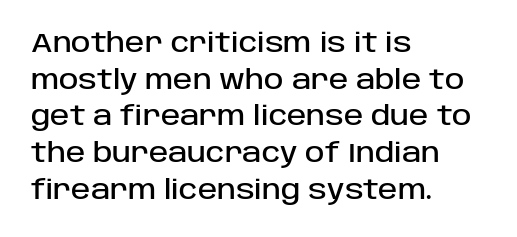
The image shows 26 px text type, upright; set left-aligned, normal line spacing (1.41x), normal letter spacing, not underlined.
